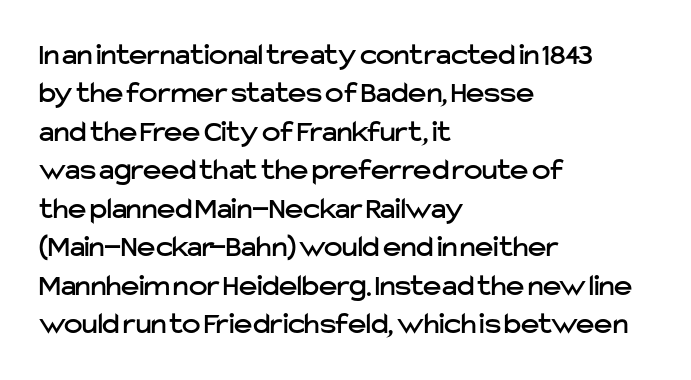
Each letter keeps its own natural width here, so spacing adapts to shape. The setting favours the left margin, as ordinary paragraphs usually do. The type is set solid horizontally, with unmodified tracking. Does the type have serifs? No, each stem ends abruptly.
